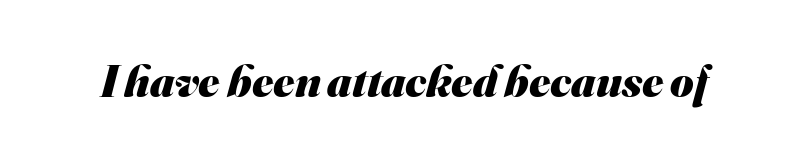
{"serif": "no", "bold": "yes", "weight": "heavy", "width": "normal", "stroke_contrast": "medium", "x_height": "small", "monospaced": "no", "underline": "no", "letter_spacing": "normal", "letter_spacing_em": 0.0, "glyph_px": 45}
